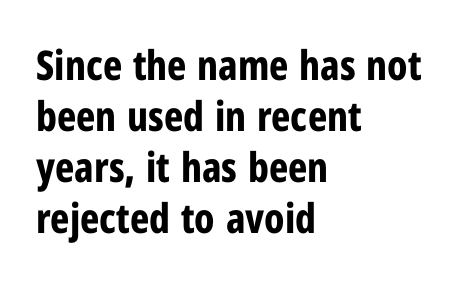
Q: Is the text bold? A: Yes.
Q: Is the text italic (slanted)? A: No, it is upright.
Q: Is the typeface a serif or a sans-serif typeface? A: Sans-serif.
Q: Is the text underlined? A: No.
Q: How is the paragraph aligned? A: Left-aligned.
Q: Is the spacing between letters normal or unusually wide? A: Normal.
Q: Width (condensed, normal, or wide)? A: Condensed.
Q: Stroke contrast? A: Low.
Q: x-height? A: Medium.
Q: Monospaced? A: No.
